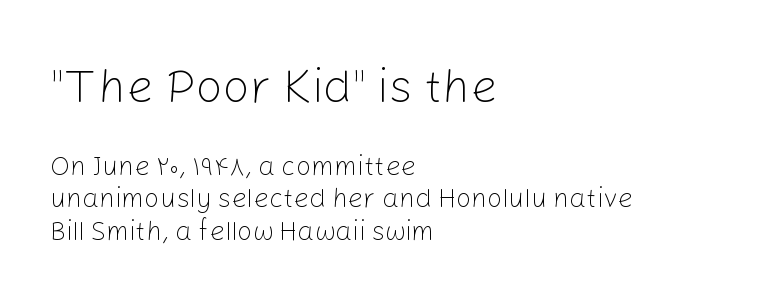
Q: Is the text bold? A: No.
Q: Is the text italic (slanted)? A: No, it is upright.
Q: Is the typeface a serif or a sans-serif typeface? A: Sans-serif.
Q: Is the text underlined? A: No.
Q: How is the paragraph aligned? A: Left-aligned.
Q: Is the spacing between letters normal or unusually wide? A: Normal.
Q: Which block of text is set in a larger size, the first (top) or the second (bottom)? A: The first (top) one.
Q: Width (condensed, normal, or wide)? A: Normal.
Q: Stroke contrast? A: Low.
Q: x-height? A: Medium.
Q: Monospaced? A: No.
